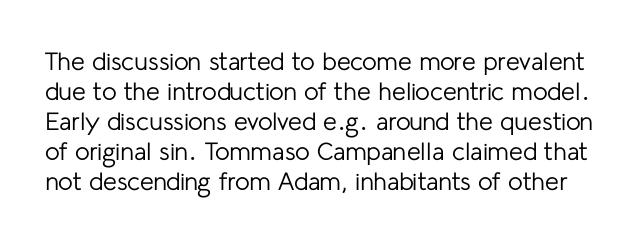
{"italic": "no", "bold": "no", "underline": "no", "line_spacing_ratio": 1.2, "letter_spacing": "normal", "letter_spacing_em": 0.0, "glyph_px": 25}
